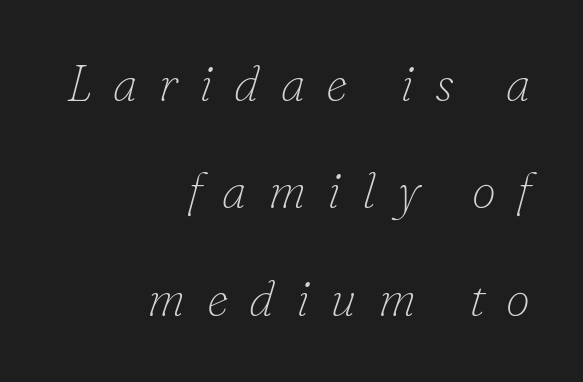
One-word summary of the alignment: right. The letterforms sit at book weight or below. In terms of leading, this rendering errs on the spacious side. Note the varied advance widths — an 'i' is clearly narrower than an 'm'. Is the type slanted? Yes — the strokes lean at a clear angle.
